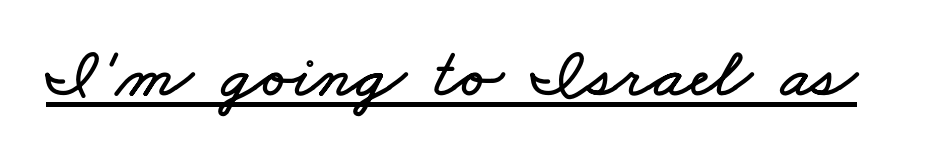
Q: Is the text underlined? A: Yes.
Q: Is the spacing between letters normal or unusually wide? A: Normal.
Q: Width (condensed, normal, or wide)? A: Wide.
Q: Stroke contrast? A: Low.
Q: x-height? A: Small.
Q: Monospaced? A: No.
